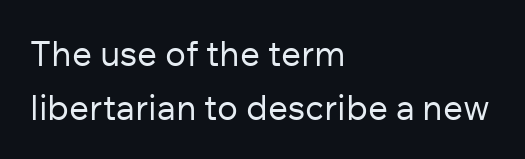
Q: Is the text bold? A: No.
Q: Is the text italic (slanted)? A: No, it is upright.
Q: Is the typeface a serif or a sans-serif typeface? A: Sans-serif.
Q: Is the text underlined? A: No.
Q: How is the paragraph aligned? A: Left-aligned.
Q: Is the spacing between letters normal or unusually wide? A: Normal.
Q: Is the spacing between lines tight, normal or loose? A: Normal.
Q: Width (condensed, normal, or wide)? A: Normal.
Q: Stroke contrast? A: Low.
Q: x-height? A: Medium.
Q: Monospaced? A: No.
